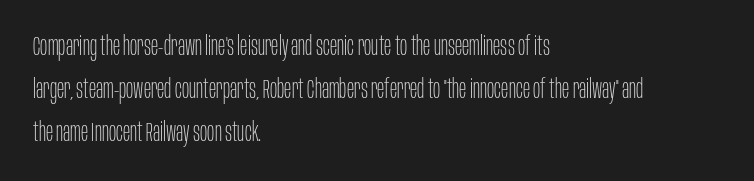
The image shows 27 px text type, upright; set left-aligned, normal line spacing (1.59x), normal letter spacing, not underlined.
